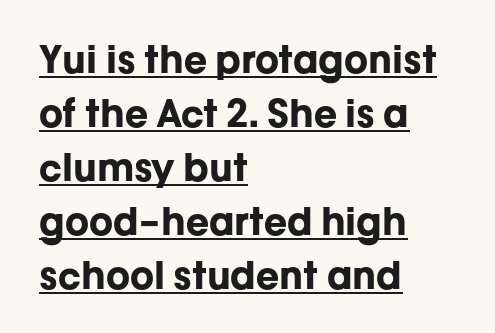
{"serif": "no", "italic": "no", "bold": "yes", "weight": "bold", "width": "normal", "stroke_contrast": "low", "x_height": "medium", "monospaced": "no", "underline": "yes", "align": "left", "line_spacing": "normal", "line_spacing_ratio": 1.42, "letter_spacing": "normal", "letter_spacing_em": 0.0, "glyph_px": 38}
